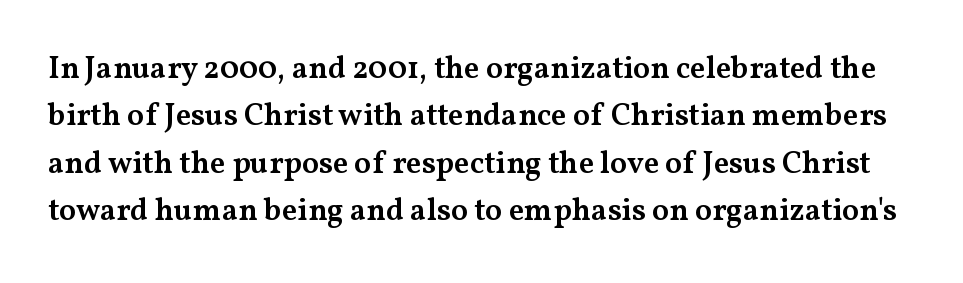
Q: Is the text bold? A: Semi-bold.
Q: Is the text italic (slanted)? A: No, it is upright.
Q: Is the typeface a serif or a sans-serif typeface? A: Serif.
Q: Is the text underlined? A: No.
Q: Is the spacing between letters normal or unusually wide? A: Normal.
Q: Is the spacing between lines tight, normal or loose? A: Normal.
Q: Width (condensed, normal, or wide)? A: Wide.
Q: Stroke contrast? A: Medium.
Q: x-height? A: Medium.
Q: Monospaced? A: No.
